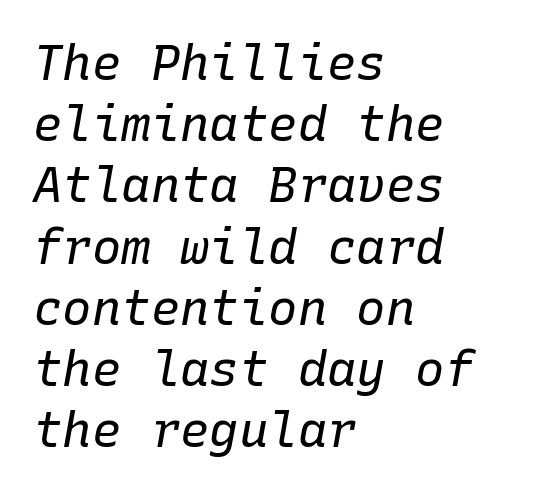
The image shows 49 px regular-weight type, italic (leaning right), monospaced; set left-aligned, normal line spacing (1.25x), normal letter spacing, not underlined; low stroke contrast and a medium x-height.
